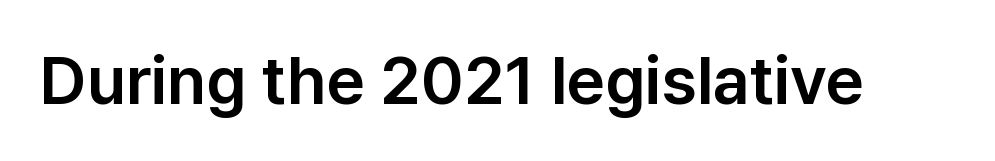
Each letter's strokes conclude bluntly, with no projecting serifs. Note the varied advance widths — an 'i' is clearly narrower than an 'm'. The rendering keeps characters at their native spacing. The space beneath each line is pristine and unruled.
